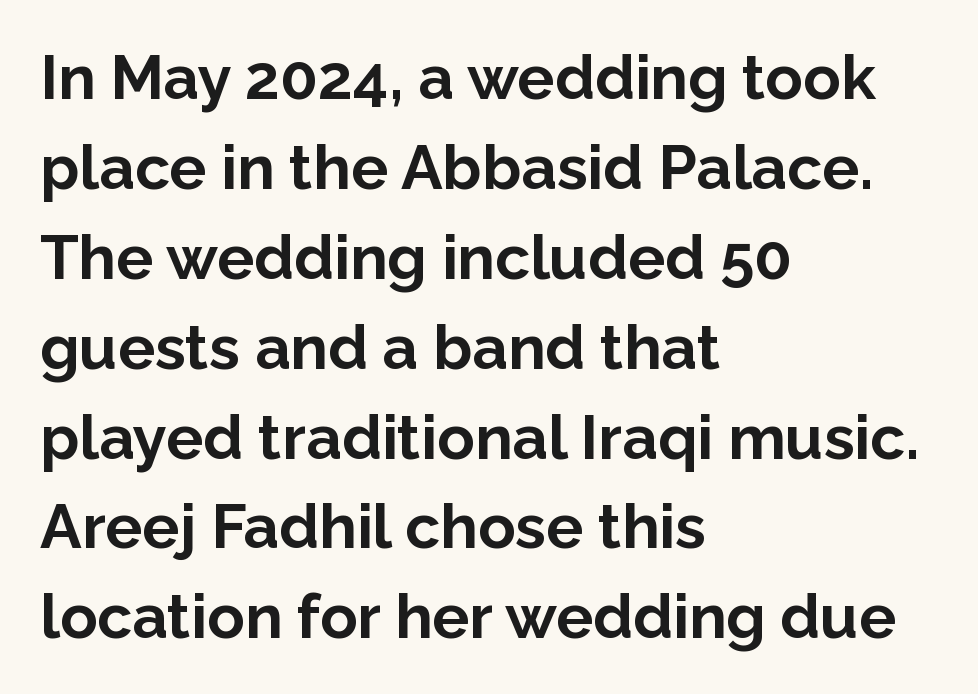
Q: Is the text bold? A: Yes.
Q: Is the text italic (slanted)? A: No, it is upright.
Q: Is the typeface a serif or a sans-serif typeface? A: Sans-serif.
Q: Is the text underlined? A: No.
Q: How is the paragraph aligned? A: Left-aligned.
Q: Is the spacing between letters normal or unusually wide? A: Normal.
Q: Is the spacing between lines tight, normal or loose? A: Normal.
Q: Width (condensed, normal, or wide)? A: Normal.
Q: Stroke contrast? A: Low.
Q: x-height? A: Medium.
Q: Monospaced? A: No.
